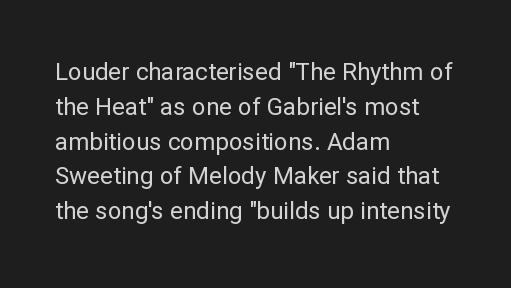
Q: Is the text bold? A: No.
Q: Is the text italic (slanted)? A: No, it is upright.
Q: Is the text underlined? A: No.
Q: How is the paragraph aligned? A: Left-aligned.
Q: Is the spacing between letters normal or unusually wide? A: Normal.
Q: Is the spacing between lines tight, normal or loose? A: Normal.
